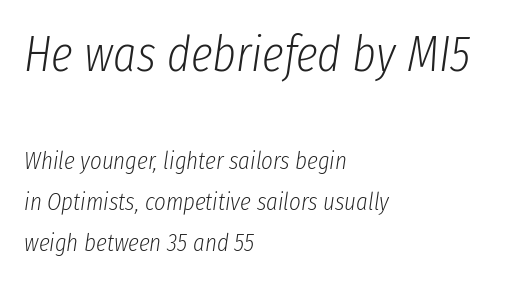
Q: Is the text bold? A: No.
Q: Is the text italic (slanted)? A: Yes, it leans right by about 8 degrees.
Q: Is the text underlined? A: No.
Q: How is the paragraph aligned? A: Left-aligned.
Q: Is the spacing between letters normal or unusually wide? A: Normal.
Q: Is the spacing between lines tight, normal or loose? A: Normal.
Q: Which block of text is set in a larger size, the first (top) or the second (bottom)? A: The first (top) one.
Q: Width (condensed, normal, or wide)? A: Condensed.
Q: Stroke contrast? A: Low.
Q: x-height? A: Medium.
Q: Monospaced? A: No.
